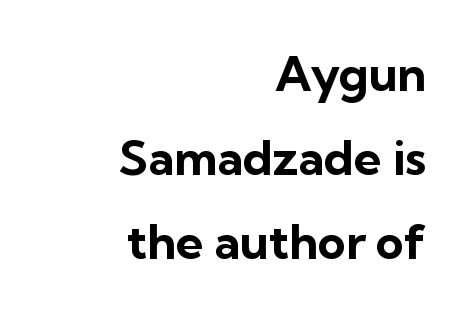
The image shows 48 px bold sans-serif type, upright; set right-aligned, line spacing 1.75x, normal letter spacing, not underlined; low stroke contrast and a medium x-height.
